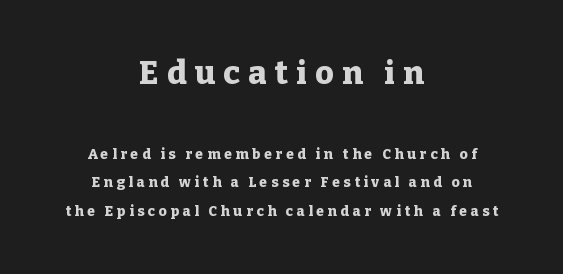
The image shows 32 px heavy serif type, upright; set centered, loose line spacing (2.04x), unusually wide letter spacing (+0.26 em), not underlined; the first (top) block is 2.29x larger; low stroke contrast and a medium x-height.
